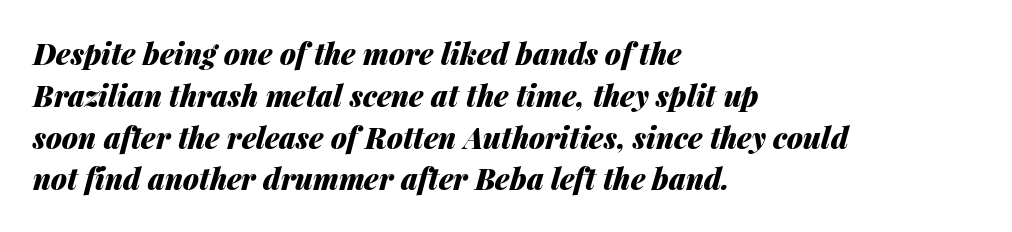
The image shows 29 px heavy type, italic (leaning right); set left-aligned, normal line spacing (1.44x), normal letter spacing, not underlined; medium stroke contrast and a medium x-height.
